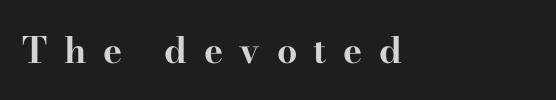
The image shows 36 px bold, wide serif type, upright; set left-aligned, unusually wide letter spacing (+0.46 em), not underlined; high stroke contrast and a small x-height.
